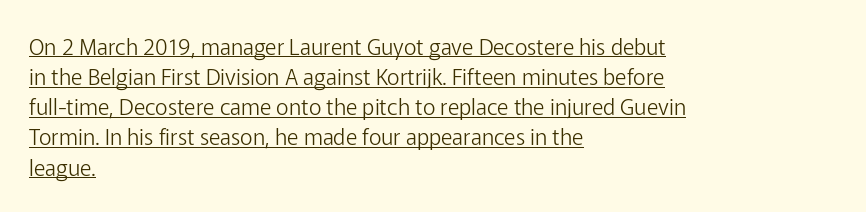
{"italic": "no", "bold": "no", "underline": "yes", "align": "left", "line_spacing": "normal", "line_spacing_ratio": 1.37, "letter_spacing": "normal", "letter_spacing_em": 0.0, "glyph_px": 22}
